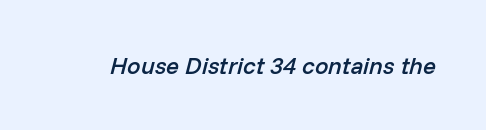
Q: Is the text bold? A: Semi-bold.
Q: Is the text italic (slanted)? A: Yes, it leans right by about 14 degrees.
Q: Is the text underlined? A: No.
Q: Is the spacing between letters normal or unusually wide? A: Normal.
